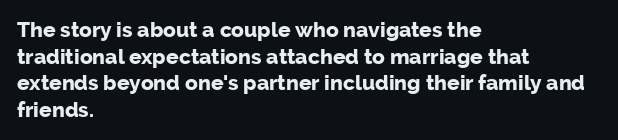
Honestly, the row spacing looks completely unremarkable. Posture: upright roman. Plenty of ink on the page — the face is bold. Typeset ragged right — the left edge is the straight one.
